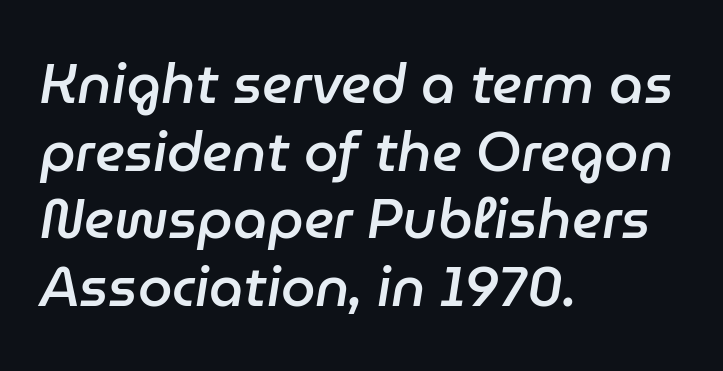
Q: Is the text bold? A: Semi-bold.
Q: Is the text italic (slanted)? A: Yes, it leans right by about 9 degrees.
Q: Is the text underlined? A: No.
Q: How is the paragraph aligned? A: Left-aligned.
Q: Is the spacing between letters normal or unusually wide? A: Normal.
Q: Width (condensed, normal, or wide)? A: Normal.
Q: Stroke contrast? A: Low.
Q: x-height? A: Medium.
Q: Monospaced? A: No.
